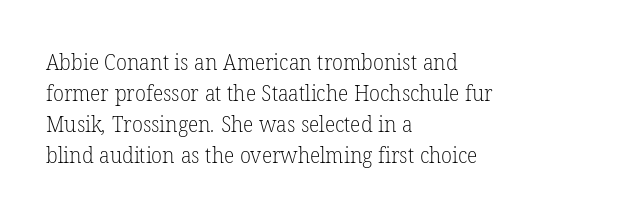
Q: Is the text bold? A: No.
Q: Is the text underlined? A: No.
Q: How is the paragraph aligned? A: Left-aligned.
Q: Is the spacing between letters normal or unusually wide? A: Normal.
Q: Is the spacing between lines tight, normal or loose? A: Normal.
